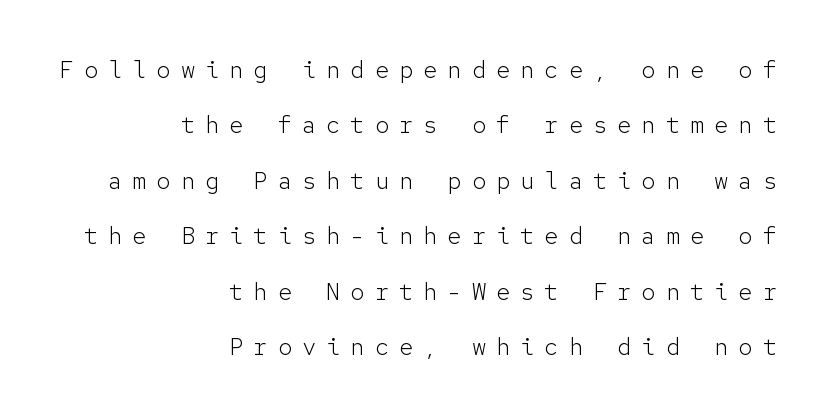
Q: Is the text bold? A: No.
Q: Is the text italic (slanted)? A: No, it is upright.
Q: Is the text underlined? A: No.
Q: How is the paragraph aligned? A: Right-aligned.
Q: Is the spacing between letters normal or unusually wide? A: Unusually wide.
Q: Is the spacing between lines tight, normal or loose? A: Loose.
